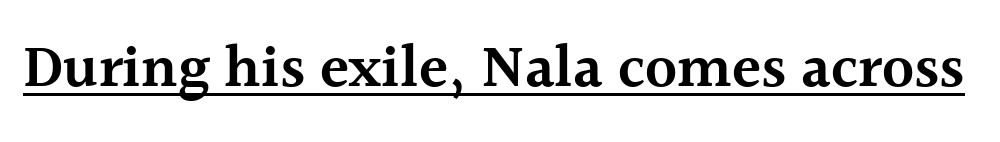
{"serif": "yes", "italic": "no", "bold": "semi", "weight": "semibold", "width": "normal", "x_height": "medium", "monospaced": "no", "underline": "yes", "letter_spacing": "normal", "letter_spacing_em": 0.0, "glyph_px": 60}
